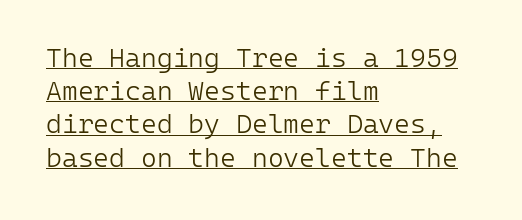
Q: Is the text bold? A: No.
Q: Is the text italic (slanted)? A: No, it is upright.
Q: Is the text underlined? A: Yes.
Q: How is the paragraph aligned? A: Left-aligned.
Q: Is the spacing between letters normal or unusually wide? A: Normal.
